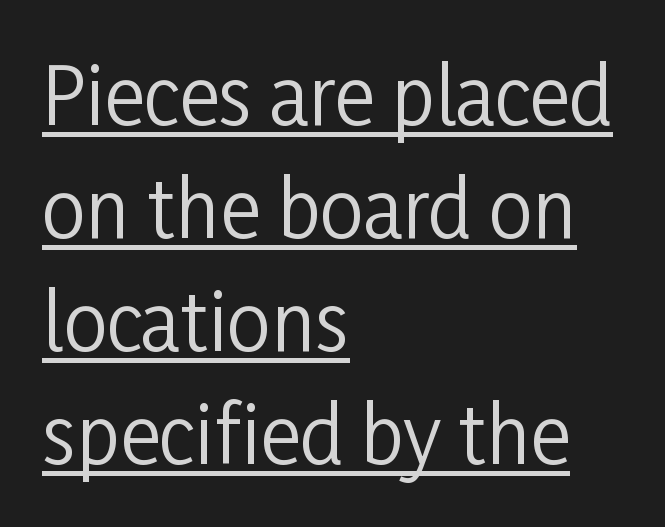
Descenders here cross a horizontal rule under the line. Character widths vary here, with narrow letters taking less room than wide ones. You can tell from the bare stems that sans-serif type was used. Posture: upright roman.
